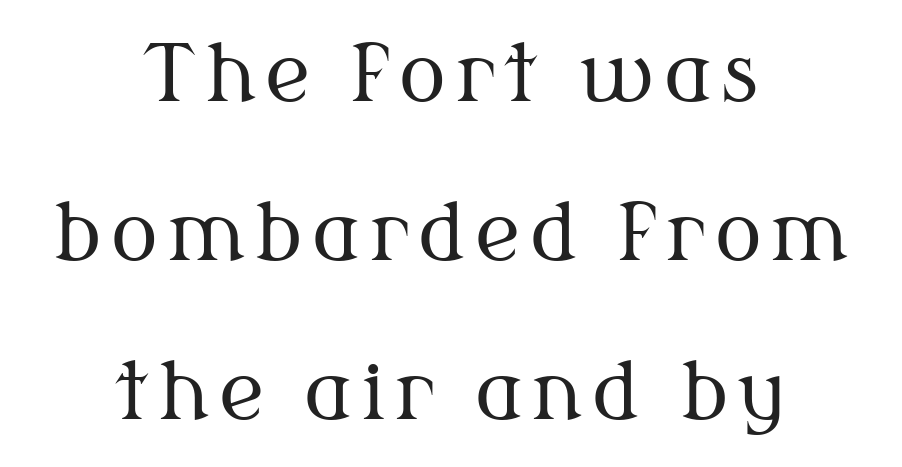
{"serif": "yes", "italic": "no", "bold": "no", "weight": "regular", "width": "normal", "stroke_contrast": "medium", "x_height": "medium", "monospaced": "no", "underline": "no", "align": "center", "line_spacing": "loose", "line_spacing_ratio": 2.04, "glyph_px": 78}
